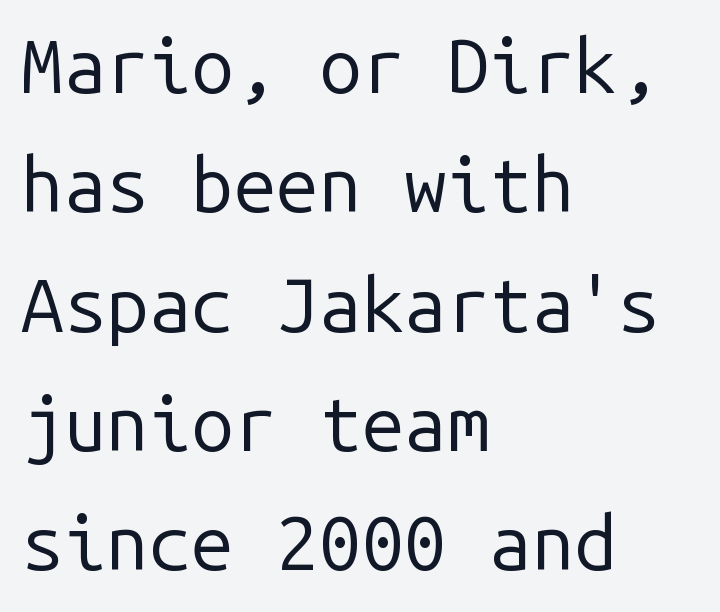
Q: Is the text bold? A: No.
Q: Is the text italic (slanted)? A: No, it is upright.
Q: Is the typeface a serif or a sans-serif typeface? A: Sans-serif.
Q: Is the text underlined? A: No.
Q: How is the paragraph aligned? A: Left-aligned.
Q: Is the spacing between letters normal or unusually wide? A: Normal.
Q: Is the spacing between lines tight, normal or loose? A: Normal.
Q: Width (condensed, normal, or wide)? A: Normal.
Q: Stroke contrast? A: Low.
Q: x-height? A: Medium.
Q: Monospaced? A: Yes.
